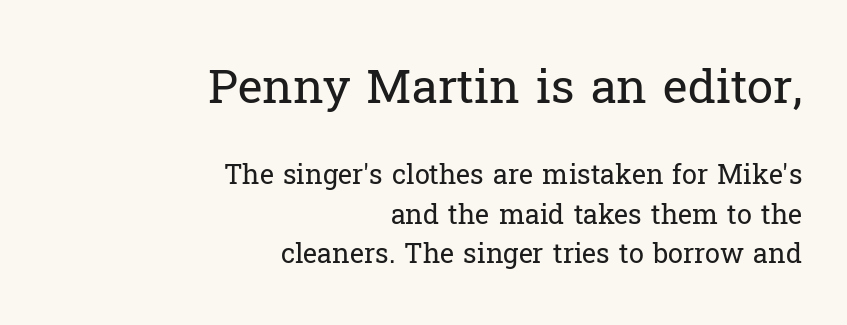
{"serif": "yes", "italic": "no", "bold": "no", "weight": "regular", "width": "normal", "stroke_contrast": "low", "x_height": "medium", "monospaced": "no", "underline": "no", "align": "right", "line_spacing": "normal", "line_spacing_ratio": 1.46, "letter_spacing": "normal", "letter_spacing_em": 0.0, "larger_block": "first", "size_ratio": 1.74, "glyph_px": 47}
